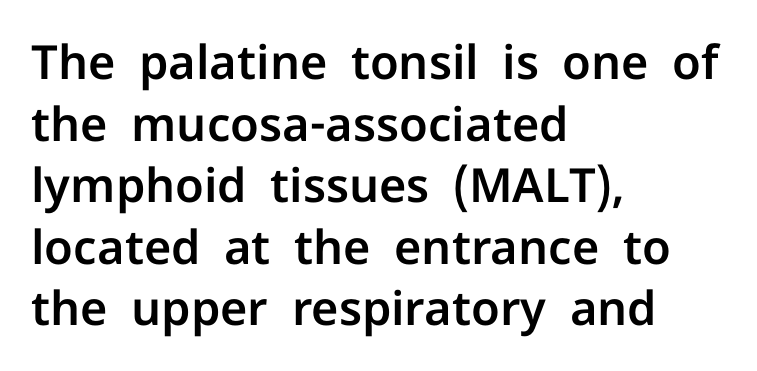
{"serif": "no", "italic": "no", "width": "normal", "stroke_contrast": "low", "x_height": "medium", "monospaced": "no", "underline": "no", "align": "left", "line_spacing": "normal", "line_spacing_ratio": 1.31, "letter_spacing": "normal", "letter_spacing_em": 0.0, "glyph_px": 47}
